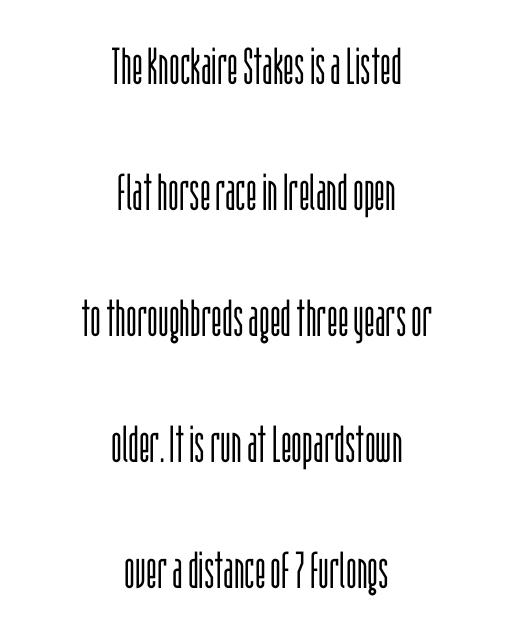
{"serif": "no", "italic": "no", "bold": "no", "weight": "light", "width": "condensed", "stroke_contrast": "low", "x_height": "large", "monospaced": "no", "underline": "no", "align": "center", "line_spacing": "loose", "line_spacing_ratio": 2.47, "letter_spacing": "normal", "letter_spacing_em": 0.0, "glyph_px": 51}
